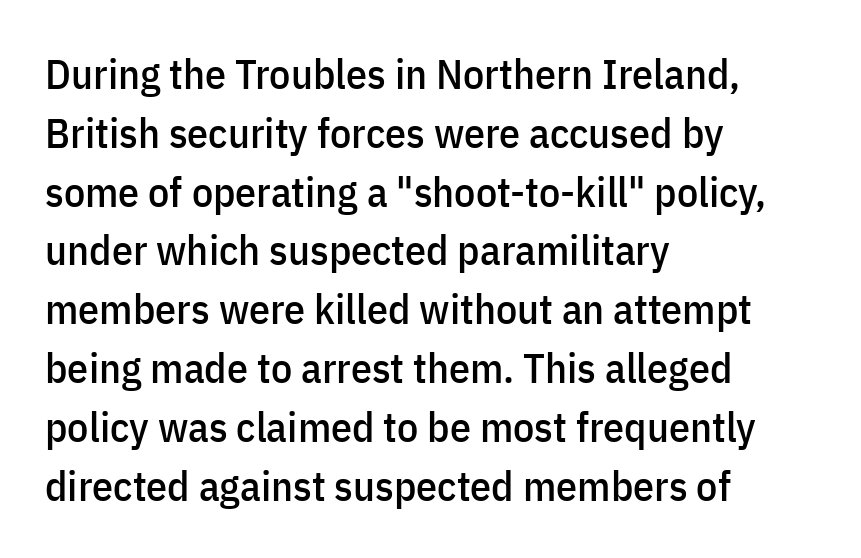
No italicization has been applied; the sample stays upright. Each new line begins a customary step beneath the previous one. The rendering anchors every line to the left-hand side. Descender tails drop into unmarked territory. In terms of letterspacing, this is plain default setting. The letters carry no serifs — their stems end cleanly without finishing strokes.
